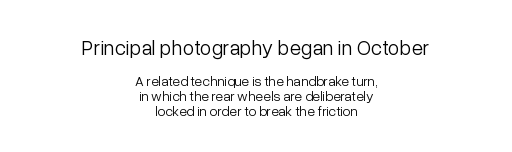
Q: Is the text bold? A: No.
Q: Is the text italic (slanted)? A: No, it is upright.
Q: Is the text underlined? A: No.
Q: How is the paragraph aligned? A: Centered.
Q: Is the spacing between letters normal or unusually wide? A: Normal.
Q: Is the spacing between lines tight, normal or loose? A: Tight.
Q: Which block of text is set in a larger size, the first (top) or the second (bottom)? A: The first (top) one.
